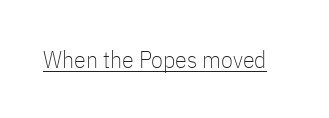
The image shows 24 px text type, upright; set normal letter spacing, underlined.
